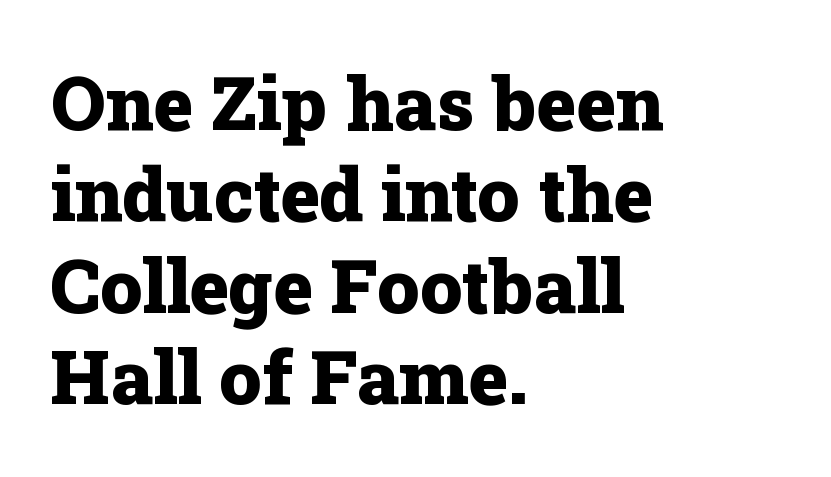
The face used here is proportionally spaced, like ordinary book or web type. Short and long lines alike share a common starting point at left. A typesetter would call this zero additional tracking. This is roman type, the default non-slanted kind. The gap between lines stays unmarked. Emphasis by weight is at full strength: bold.
